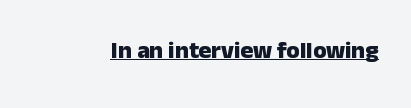
Q: Is the text bold? A: Yes.
Q: Is the text italic (slanted)? A: No, it is upright.
Q: Is the text underlined? A: Yes.
Q: Is the spacing between letters normal or unusually wide? A: Normal.
